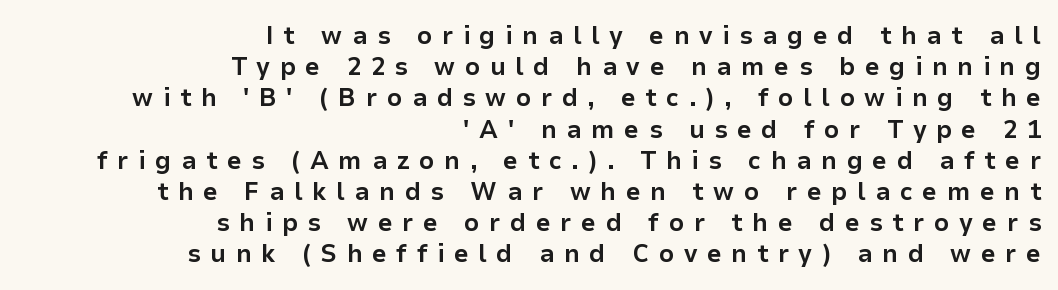
The typesetter chose a ragged-left arrangement here. Typesetter's note: full bold, strokes at maximum text heaviness. This is the regular roman posture of the typeface. A clean baseline with only descenders dipping below it. How are the letters spaced? Widely, with obvious added tracking.
